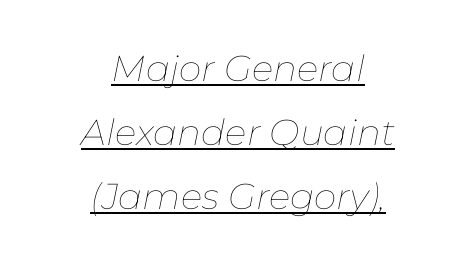
Q: Is the text bold? A: No.
Q: Is the text italic (slanted)? A: Yes, it leans right by about 11 degrees.
Q: Is the text underlined? A: Yes.
Q: How is the paragraph aligned? A: Centered.
Q: Is the spacing between letters normal or unusually wide? A: Normal.
Q: Width (condensed, normal, or wide)? A: Normal.
Q: Stroke contrast? A: Low.
Q: x-height? A: Medium.
Q: Monospaced? A: No.
